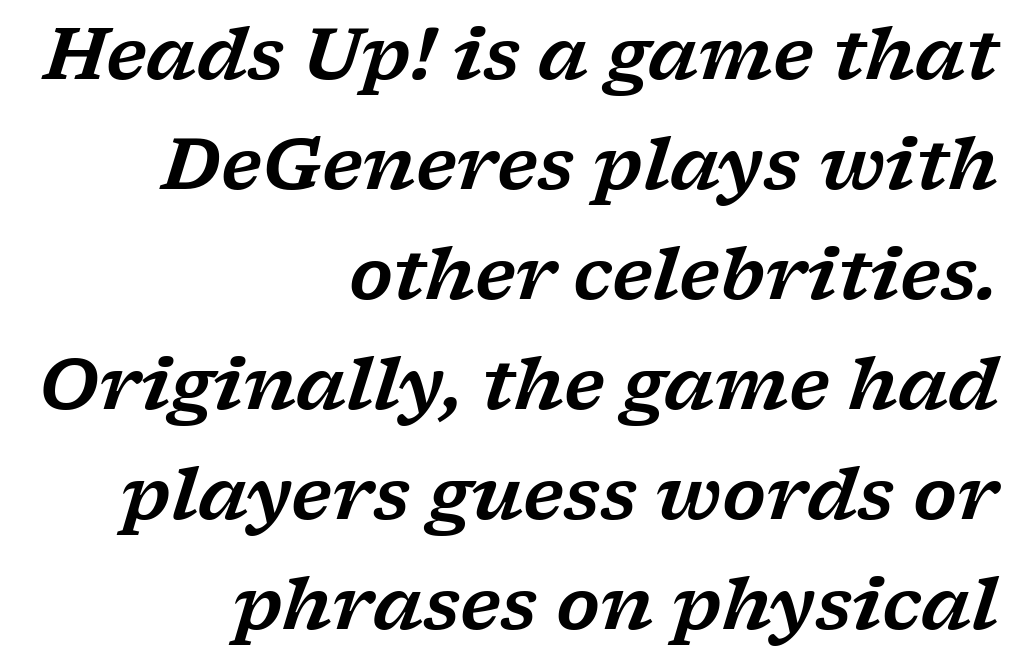
Q: Is the text italic (slanted)? A: Yes, it leans right by about 17 degrees.
Q: Is the typeface a serif or a sans-serif typeface? A: Serif.
Q: Is the text underlined? A: No.
Q: How is the paragraph aligned? A: Right-aligned.
Q: Is the spacing between letters normal or unusually wide? A: Normal.
Q: Is the spacing between lines tight, normal or loose? A: Normal.
Q: Width (condensed, normal, or wide)? A: Wide.
Q: Stroke contrast? A: Low.
Q: x-height? A: Medium.
Q: Monospaced? A: No.
